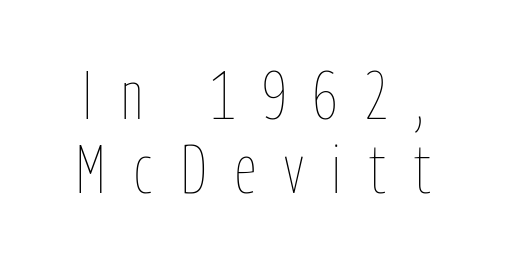
{"italic": "no", "bold": "no", "weight": "thin", "width": "condensed", "stroke_contrast": "low", "x_height": "medium", "monospaced": "no", "underline": "no", "line_spacing": "tight", "line_spacing_ratio": 1.09, "letter_spacing": "wide", "letter_spacing_em": 0.42, "glyph_px": 68}
